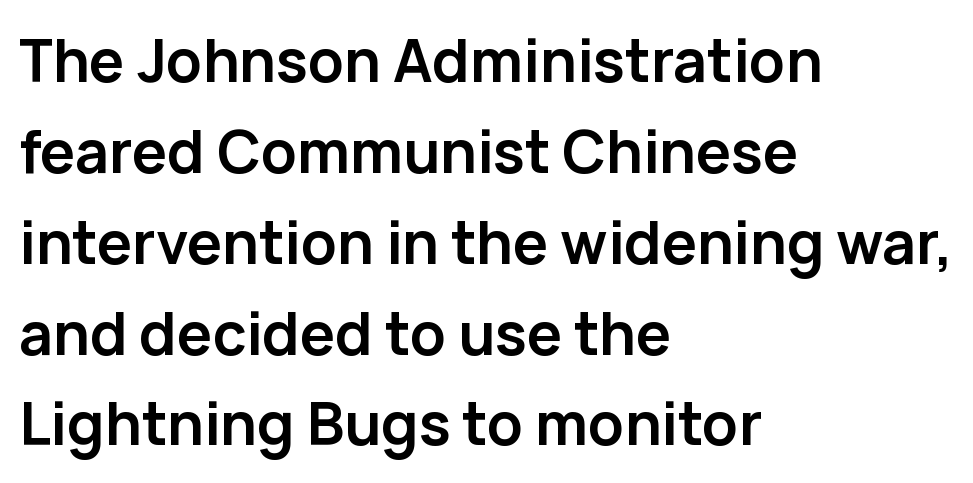
{"serif": "no", "italic": "no", "bold": "yes", "weight": "semibold", "width": "normal", "stroke_contrast": "low", "x_height": "medium", "monospaced": "no", "underline": "no", "align": "left", "line_spacing": "normal", "line_spacing_ratio": 1.54, "letter_spacing": "normal", "letter_spacing_em": 0.0, "glyph_px": 59}
